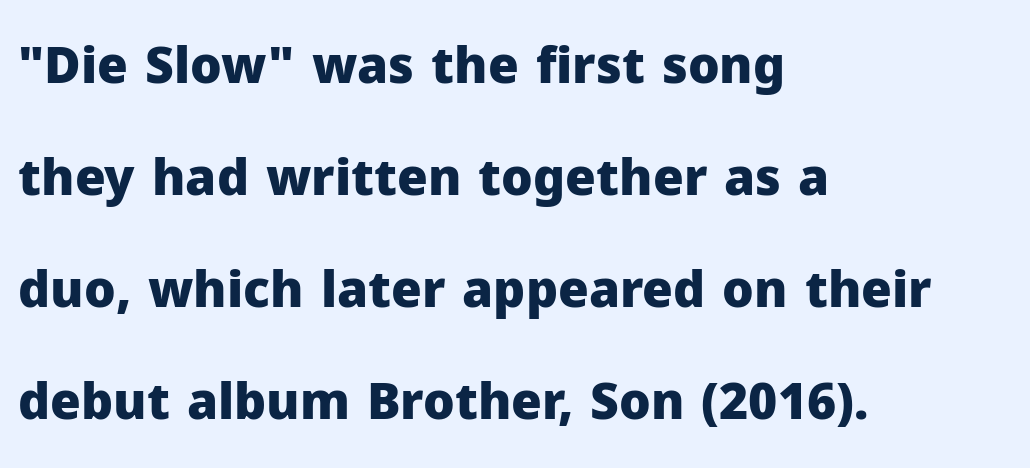
Q: Is the text bold? A: Yes.
Q: Is the text italic (slanted)? A: No, it is upright.
Q: Is the typeface a serif or a sans-serif typeface? A: Sans-serif.
Q: Is the text underlined? A: No.
Q: How is the paragraph aligned? A: Left-aligned.
Q: Is the spacing between letters normal or unusually wide? A: Normal.
Q: Is the spacing between lines tight, normal or loose? A: Loose.
Q: Width (condensed, normal, or wide)? A: Normal.
Q: Stroke contrast? A: Low.
Q: x-height? A: Medium.
Q: Monospaced? A: No.
